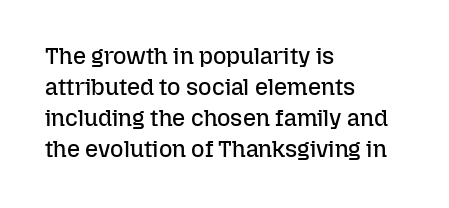
Q: Is the text bold? A: No.
Q: Is the text italic (slanted)? A: No, it is upright.
Q: Is the text underlined? A: No.
Q: How is the paragraph aligned? A: Left-aligned.
Q: Is the spacing between letters normal or unusually wide? A: Normal.
Q: Is the spacing between lines tight, normal or loose? A: Normal.
